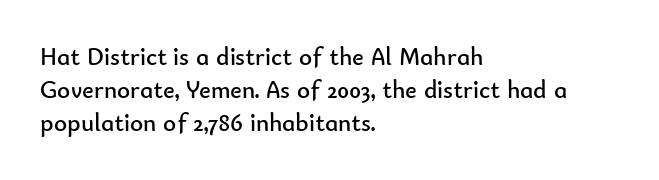
The image shows 25 px text type, upright; set left-aligned, normal line spacing (1.33x), normal letter spacing, not underlined.
